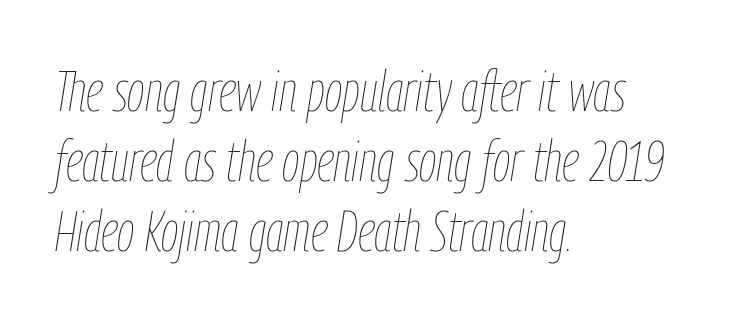
Emphasis-style slanted type is in use. The compositor pushed each line to the left boundary. Tracking here is standard; glyphs follow each other at the usual distance. Each letter keeps its own natural width here, so spacing adapts to shape. These glyphs show unthickened strokes, regular width or finer. Beneath every word, the page is bare.
